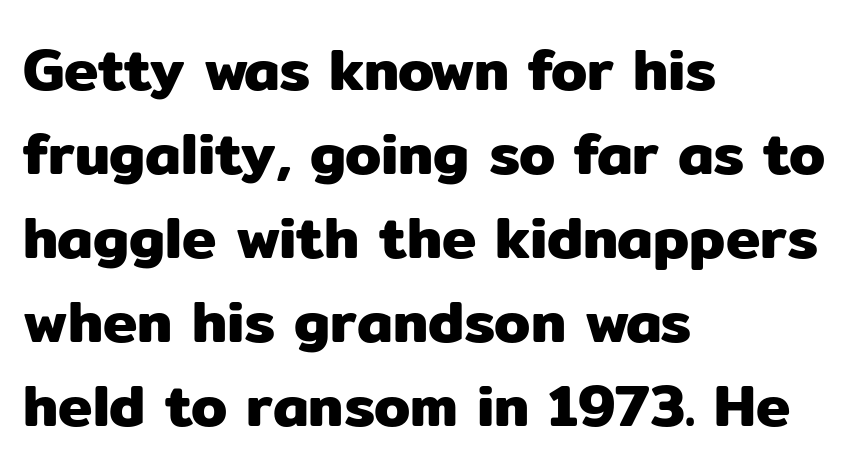
The image shows 58 px sans-serif type, upright; set left-aligned, normal line spacing (1.45x), normal letter spacing, not underlined; low stroke contrast and a medium x-height.
